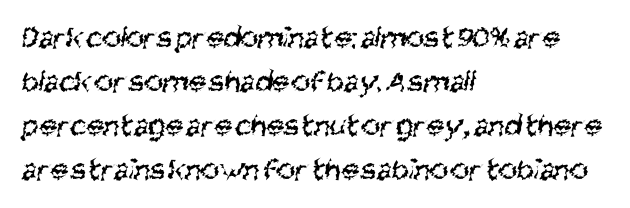
{"serif": "no", "bold": "no", "weight": "regular", "width": "condensed", "stroke_contrast": "medium", "x_height": "large", "monospaced": "no", "underline": "no", "align": "left", "line_spacing": "normal", "line_spacing_ratio": 1.38, "letter_spacing": "normal", "letter_spacing_em": 0.0, "glyph_px": 32}
